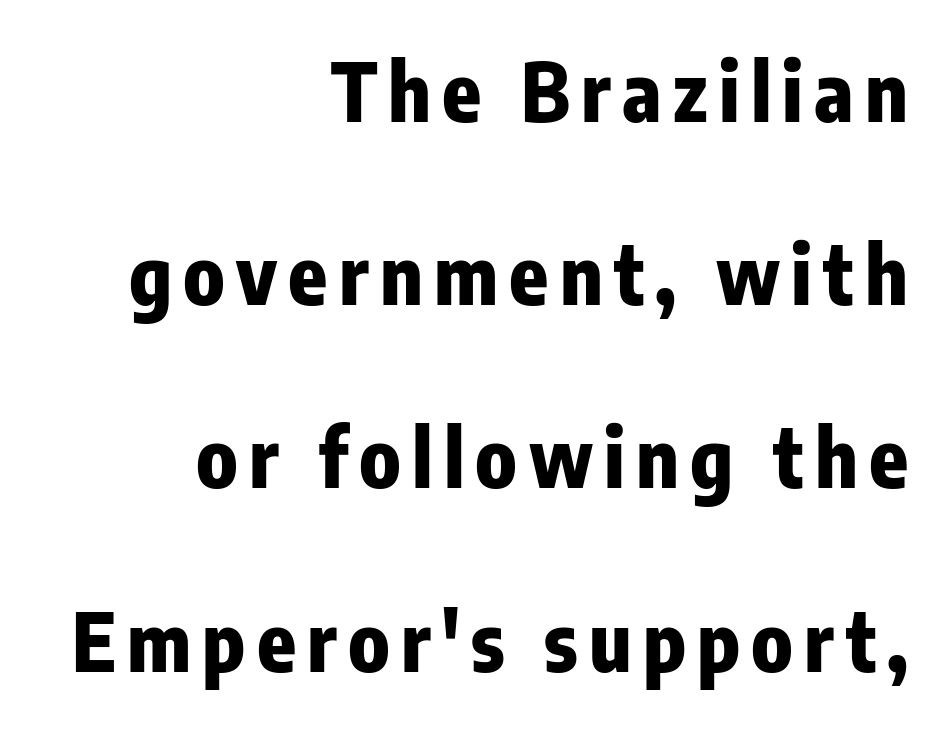
{"serif": "no", "italic": "no", "bold": "yes", "weight": "heavy", "width": "condensed", "stroke_contrast": "low", "x_height": "medium", "monospaced": "no", "underline": "no", "align": "right", "line_spacing": "loose", "line_spacing_ratio": 2.29, "glyph_px": 80}
